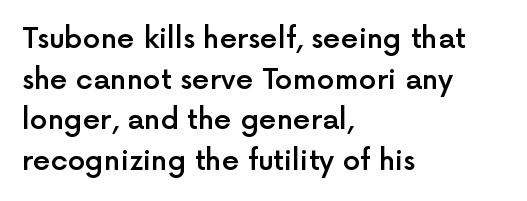
{"serif": "no", "italic": "no", "bold": "semi", "weight": "semibold", "width": "normal", "x_height": "medium", "monospaced": "no", "underline": "no", "align": "left", "line_spacing": "normal", "line_spacing_ratio": 1.45, "letter_spacing": "normal", "letter_spacing_em": 0.0, "glyph_px": 28}
